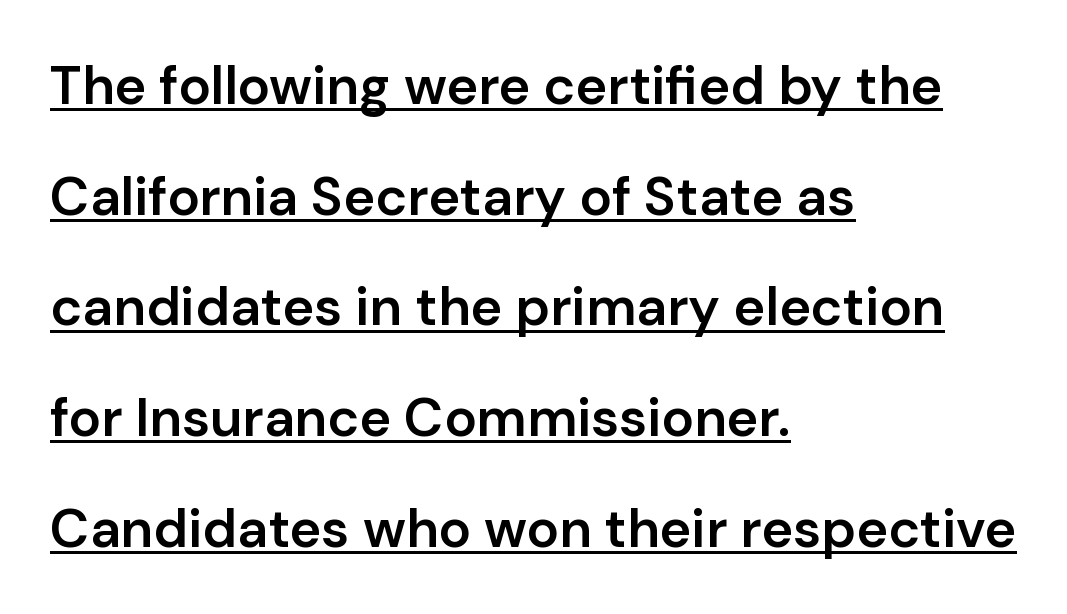
Horizontally, the lines are justified to the leading edge only. You can tell it's not italic because the verticals are truly vertical. This rendering employs a face without finishing strokes, i.e., a sans-serif. The space between consecutive lines is lavish. The horizontal fit of the characters is conventional and even. The face used here is proportionally spaced, like ordinary book or web type.
